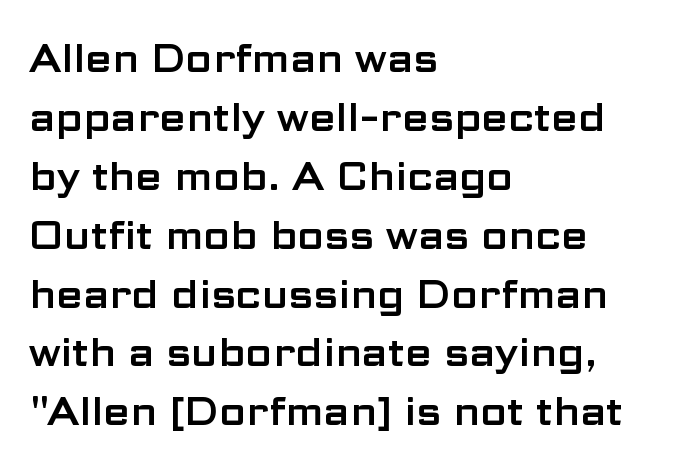
{"serif": "no", "italic": "no", "width": "wide", "stroke_contrast": "low", "x_height": "medium", "monospaced": "no", "underline": "no", "align": "left", "line_spacing": "normal", "line_spacing_ratio": 1.51, "letter_spacing": "normal", "letter_spacing_em": 0.0, "glyph_px": 39}
